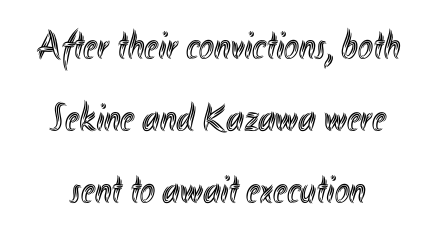
The gap between lines stays unmarked. You could call the tracking neutral — neither tight nor loose. Spacing verdict: proportional, widths tailored to each character.
